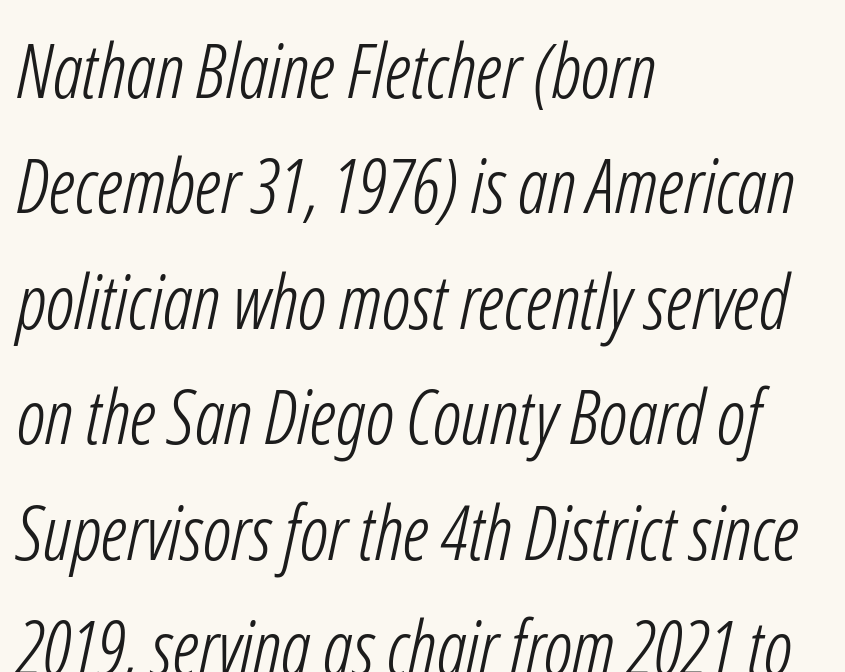
The image shows 75 px light, condensed sans-serif type; set left-aligned, normal line spacing (1.54x), normal letter spacing, not underlined; low stroke contrast and a medium x-height.
